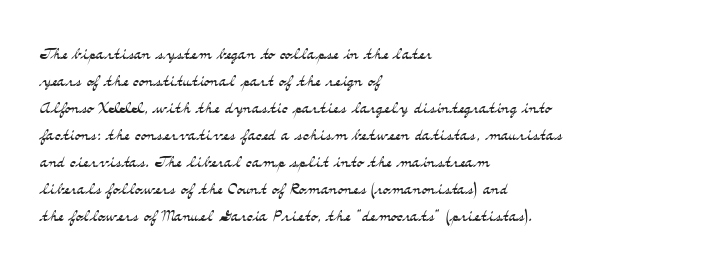
Beneath every word, the page is bare. Caption: face not bold, strokes unweighted. The gaps between neighbouring characters are ordinary and unremarkable.
